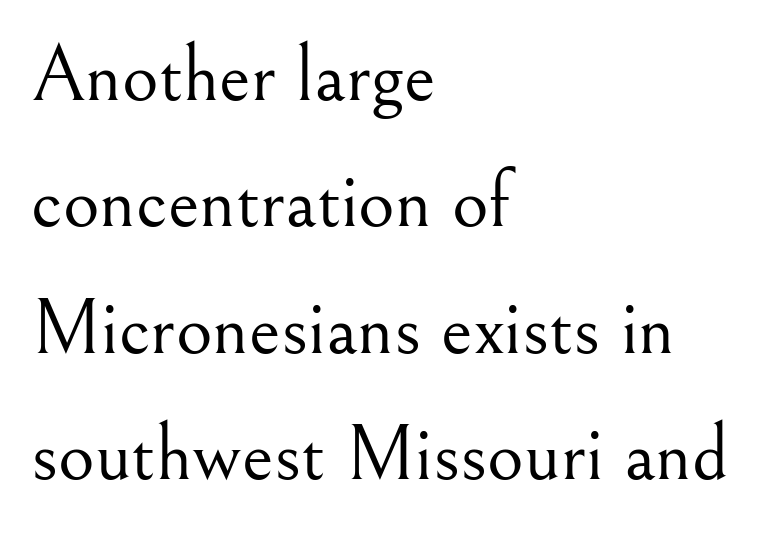
The image shows 79 px light serif type, upright; set left-aligned, normal line spacing (1.6x), normal letter spacing, not underlined; medium stroke contrast and a small x-height.
